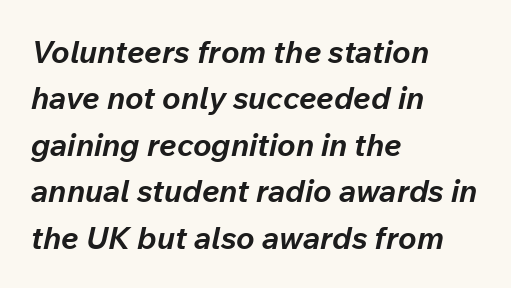
{"italic": "yes", "lean": "right", "slant_degrees": 12, "bold": "yes", "weight": "bold", "width": "normal", "stroke_contrast": "low", "x_height": "medium", "monospaced": "no", "underline": "no", "align": "left", "line_spacing": "normal", "line_spacing_ratio": 1.5, "letter_spacing": "normal", "letter_spacing_em": 0.0, "glyph_px": 31}
